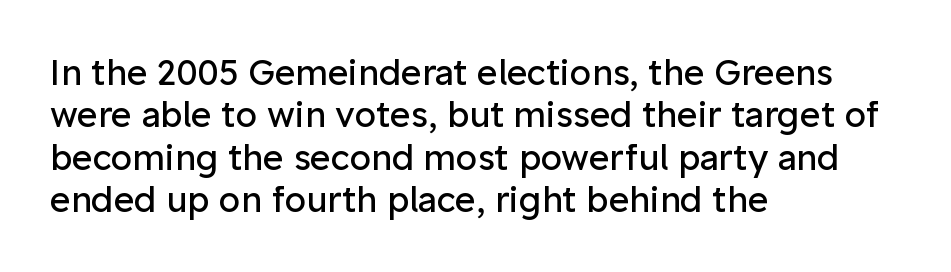
Q: Is the text bold? A: No.
Q: Is the text italic (slanted)? A: No, it is upright.
Q: Is the typeface a serif or a sans-serif typeface? A: Sans-serif.
Q: Is the text underlined? A: No.
Q: How is the paragraph aligned? A: Left-aligned.
Q: Is the spacing between letters normal or unusually wide? A: Normal.
Q: Width (condensed, normal, or wide)? A: Normal.
Q: Stroke contrast? A: Low.
Q: x-height? A: Medium.
Q: Monospaced? A: No.
